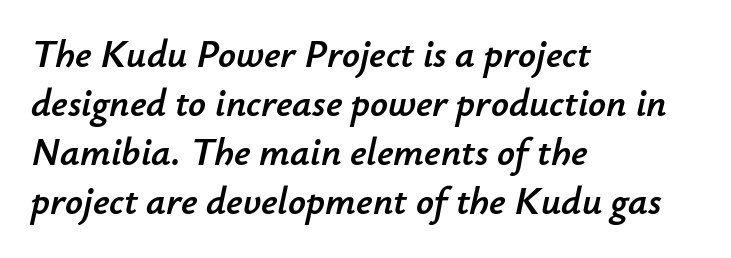
Line beginnings align vertically; line endings do not. The glyphs look as if they've been sheared to an angle. Leading matches the norm, producing a regular column. Letters rest on an invisible, unmarked baseline. These lines are rendered in a variable-pitch font. Nobody touched the tracking dial on this one.
